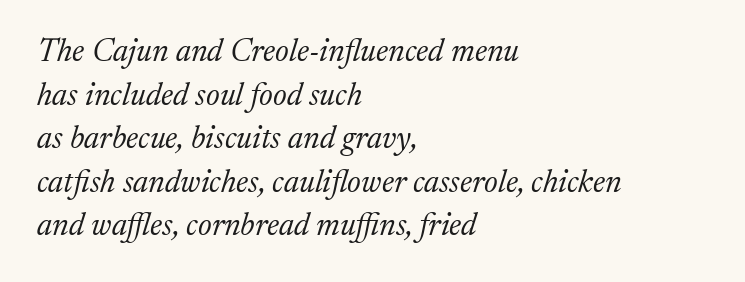
The image shows 32 px light serif type, italic (leaning right); set left-aligned, normal line spacing (1.36x), normal letter spacing, not underlined; medium stroke contrast and a medium x-height.
